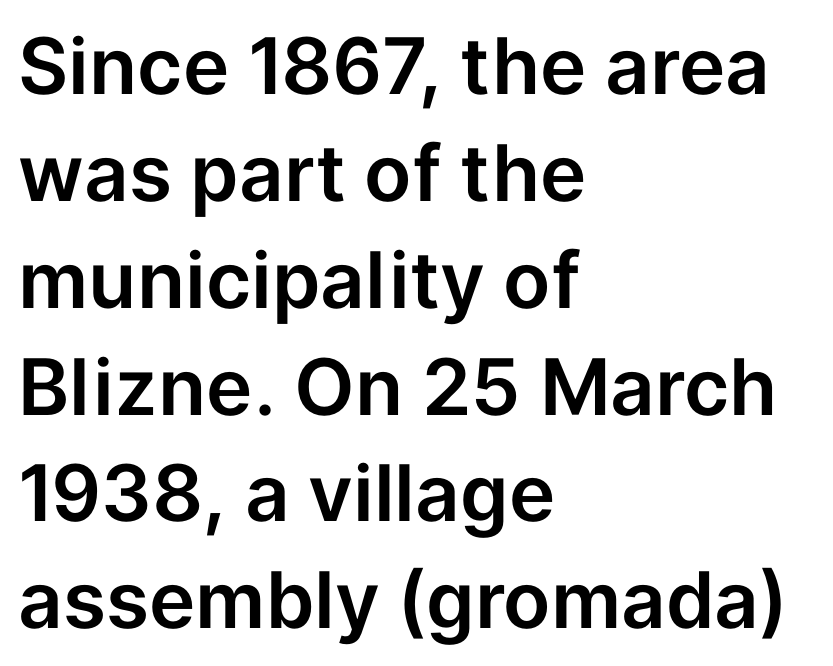
Q: Is the text italic (slanted)? A: No, it is upright.
Q: Is the typeface a serif or a sans-serif typeface? A: Sans-serif.
Q: Is the text underlined? A: No.
Q: How is the paragraph aligned? A: Left-aligned.
Q: Is the spacing between letters normal or unusually wide? A: Normal.
Q: Is the spacing between lines tight, normal or loose? A: Normal.
Q: Width (condensed, normal, or wide)? A: Normal.
Q: Stroke contrast? A: Low.
Q: x-height? A: Medium.
Q: Monospaced? A: No.
